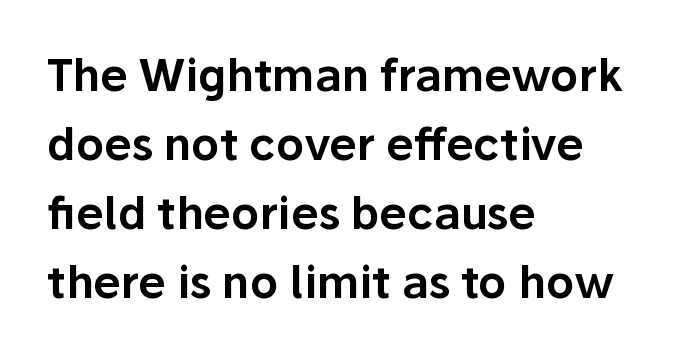
Regarding serifs, this sample does without them. Any mark beneath the type? The region is blank. Think of a printed novel: that variable character pitch is what you see here. The font's upright variant was chosen for this text.
